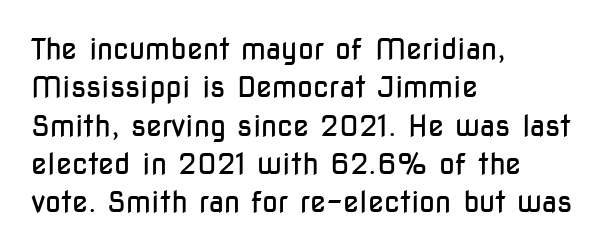
The image shows 29 px regular-weight, condensed sans-serif type, upright; set left-aligned, normal line spacing (1.32x), normal letter spacing, not underlined; low stroke contrast and a medium x-height.
